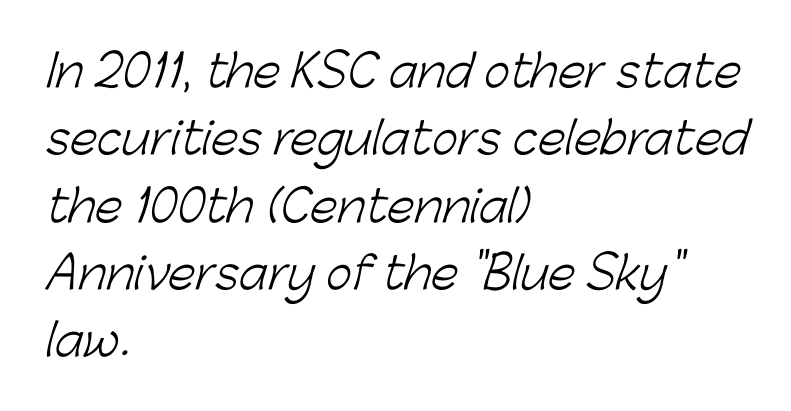
{"serif": "no", "bold": "no", "weight": "light", "width": "normal", "stroke_contrast": "low", "x_height": "medium", "monospaced": "no", "underline": "no", "align": "left", "line_spacing": "normal", "line_spacing_ratio": 1.53, "letter_spacing": "normal", "letter_spacing_em": 0.0, "glyph_px": 44}
